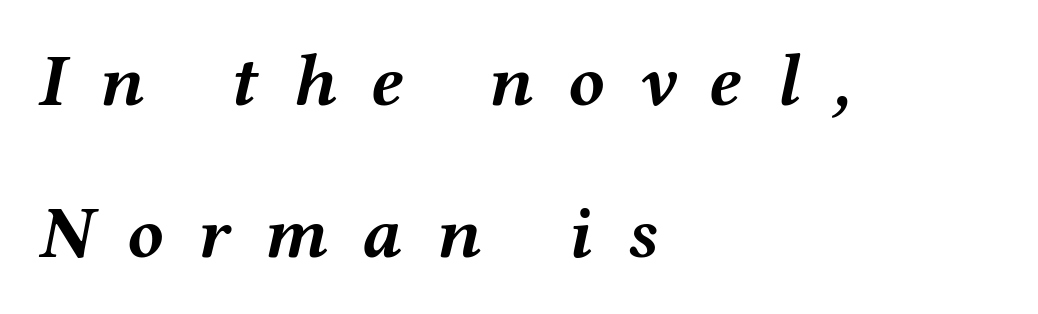
{"italic": "yes", "lean": "right", "slant_degrees": 12, "bold": "yes", "weight": "semibold", "width": "wide", "stroke_contrast": "medium", "x_height": "medium", "monospaced": "no", "underline": "no", "align": "left", "line_spacing": "loose", "line_spacing_ratio": 2.05, "letter_spacing": "wide", "letter_spacing_em": 0.47, "glyph_px": 74}
